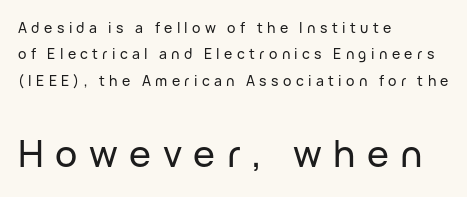
{"serif": "no", "italic": "no", "width": "normal", "stroke_contrast": "low", "x_height": "medium", "monospaced": "no", "underline": "no", "align": "left", "line_spacing_ratio": 1.88, "letter_spacing": "wide", "letter_spacing_em": 0.31, "larger_block": "second", "size_ratio": 2.64, "glyph_px": 37}
